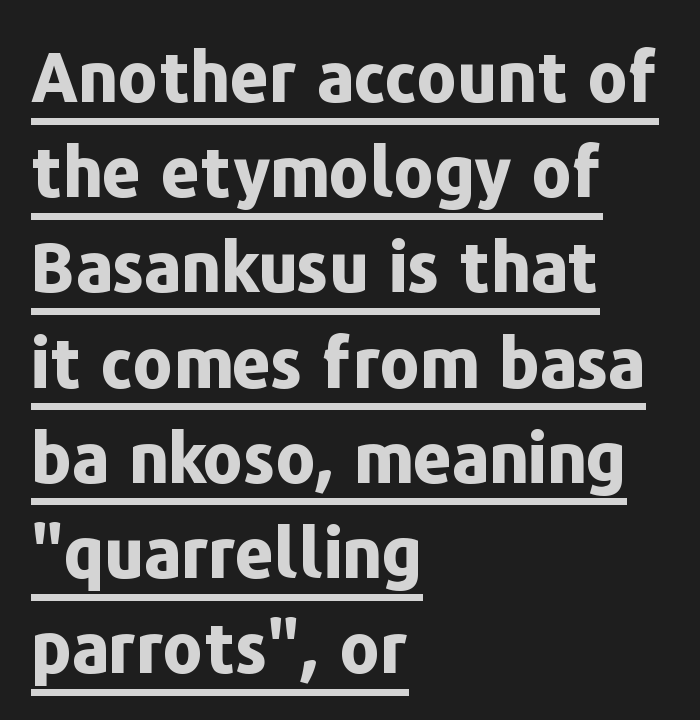
Horizontally, the lines are justified to the leading edge only. The passage shown is typed in a proportional face where columns would drift. The sample's only ornament is a line tracing under the words. Does the type have serifs? No, each stem ends abruptly. As a designer I'd log this as weight 700, bold. Tracking value appears to be zero — textbook default spacing.
